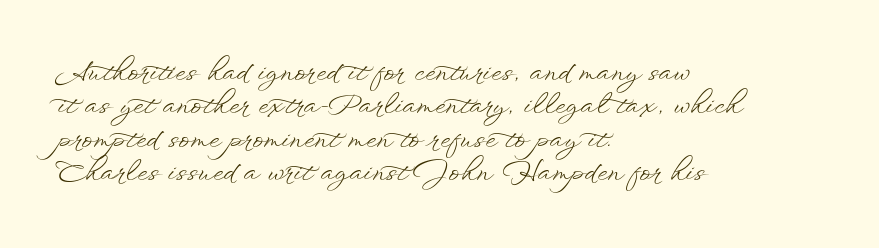
Q: Is the text bold? A: No.
Q: Is the text italic (slanted)? A: Yes.
Q: Is the text underlined? A: No.
Q: How is the paragraph aligned? A: Left-aligned.
Q: Is the spacing between letters normal or unusually wide? A: Normal.
Q: Is the spacing between lines tight, normal or loose? A: Normal.
